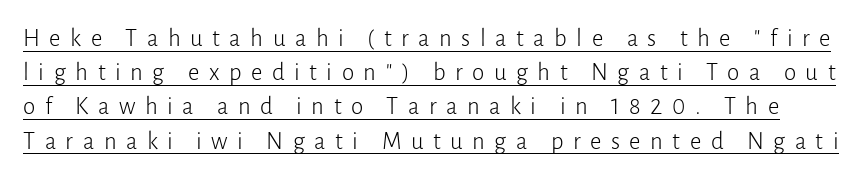
The image shows 25 px text type, upright; set normal line spacing (1.37x), unusually wide letter spacing (+0.38 em), underlined.
